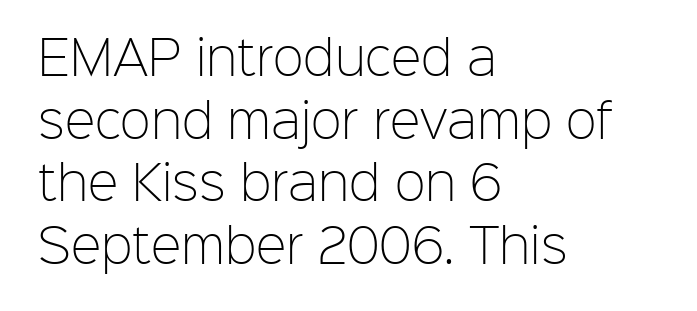
Q: Is the text bold? A: No.
Q: Is the text italic (slanted)? A: No, it is upright.
Q: Is the typeface a serif or a sans-serif typeface? A: Sans-serif.
Q: Is the text underlined? A: No.
Q: How is the paragraph aligned? A: Left-aligned.
Q: Is the spacing between letters normal or unusually wide? A: Normal.
Q: Is the spacing between lines tight, normal or loose? A: Normal.
Q: Width (condensed, normal, or wide)? A: Normal.
Q: Stroke contrast? A: Low.
Q: x-height? A: Medium.
Q: Monospaced? A: No.
